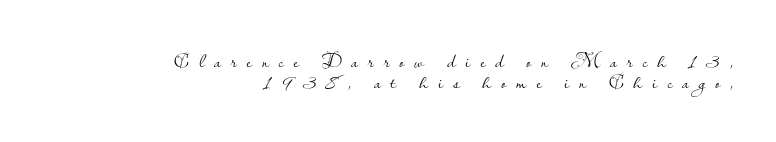
In terms of leading, this rendering errs on the cramped side. Has an underline been added? It has not. You could only call the tracking loose — the letters float apart. Caption: face not bold, strokes unweighted.
